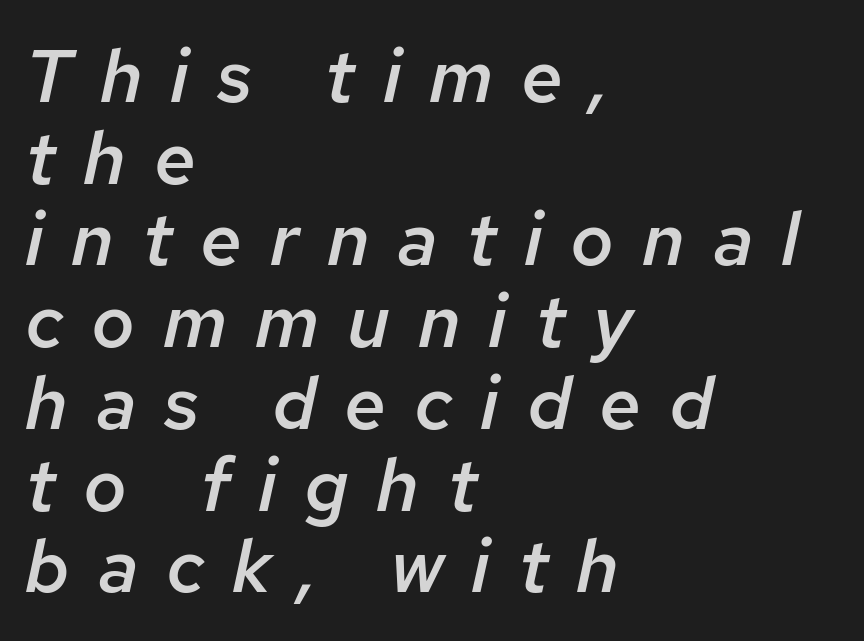
The image shows 75 px semibold type, italic (leaning right); set left-aligned, tight line spacing (1.09x), unusually wide letter spacing (+0.37 em), not underlined; low stroke contrast and a medium x-height.
